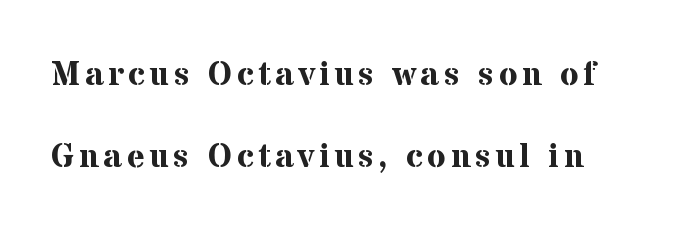
Italic? Not at all — the glyphs are vertical. Vertical spacing — loose. Proportional: the letters do not fall into vertical columns. Typographically, this falls in the serif category. Descenders are the only things crossing below the line. Is the type bold? Yes — the strokes are clearly thick and heavy.
